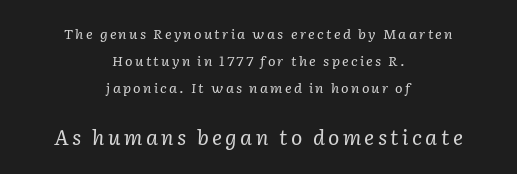
Q: Is the text bold? A: No.
Q: Is the text italic (slanted)? A: Yes, it leans right by about 2 degrees.
Q: Is the text underlined? A: No.
Q: How is the paragraph aligned? A: Centered.
Q: Is the spacing between lines tight, normal or loose? A: Loose.
Q: Which block of text is set in a larger size, the first (top) or the second (bottom)? A: The second (bottom) one.
